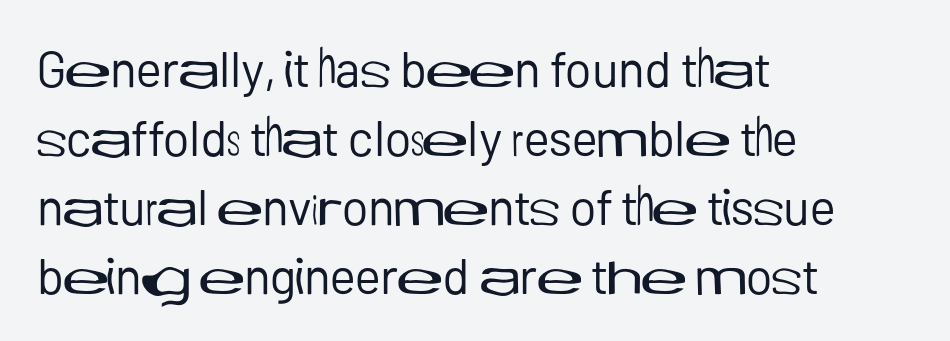
Q: Is the text bold? A: No.
Q: Is the text italic (slanted)? A: No, it is upright.
Q: Is the typeface a serif or a sans-serif typeface? A: Sans-serif.
Q: Is the text underlined? A: No.
Q: How is the paragraph aligned? A: Left-aligned.
Q: Is the spacing between letters normal or unusually wide? A: Normal.
Q: Is the spacing between lines tight, normal or loose? A: Normal.
Q: Width (condensed, normal, or wide)? A: Normal.
Q: Stroke contrast? A: Low.
Q: x-height? A: Medium.
Q: Monospaced? A: No.
